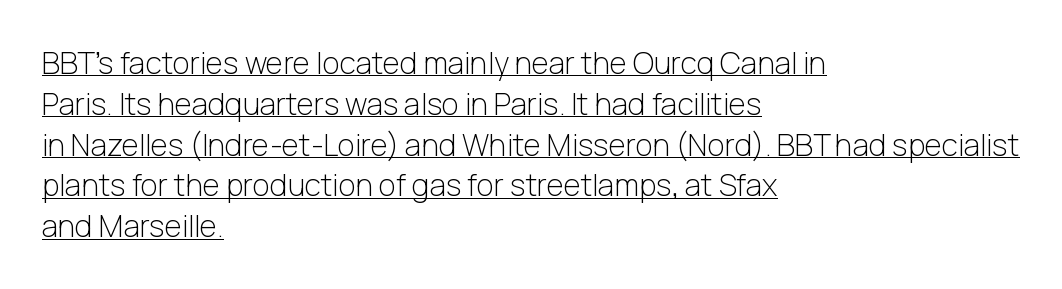
{"serif": "no", "italic": "no", "bold": "no", "weight": "light", "width": "normal", "stroke_contrast": "low", "x_height": "medium", "monospaced": "no", "underline": "yes", "align": "left", "line_spacing": "normal", "line_spacing_ratio": 1.36, "letter_spacing": "normal", "letter_spacing_em": 0.0, "glyph_px": 30}
